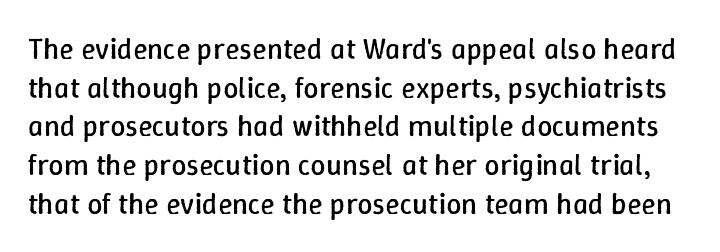
Heft: none added — not bold. The rendering uses natural spacing where letterforms have individual widths. It's the straight-up-and-down kind of type. Default kerning and tracking; the words read as compact shapes. These lines sit exactly where default settings would place them. Nobody drew a line under any word here.
